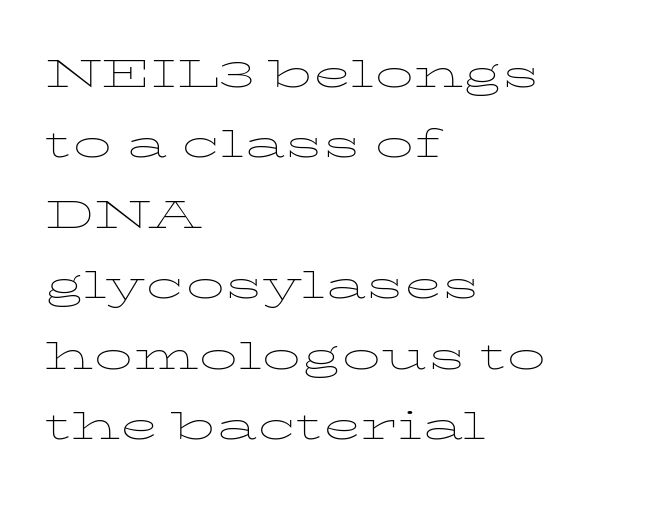
{"italic": "no", "bold": "no", "weight": "thin", "width": "wide", "stroke_contrast": "low", "x_height": "medium", "monospaced": "no", "underline": "no", "align": "left", "line_spacing": "normal", "line_spacing_ratio": 1.38, "letter_spacing": "normal", "letter_spacing_em": 0.0, "glyph_px": 51}
